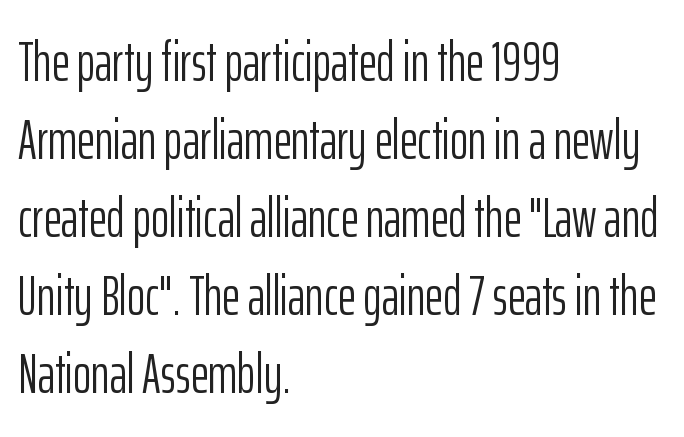
Q: Is the text bold? A: No.
Q: Is the text italic (slanted)? A: No, it is upright.
Q: Is the typeface a serif or a sans-serif typeface? A: Sans-serif.
Q: Is the text underlined? A: No.
Q: How is the paragraph aligned? A: Left-aligned.
Q: Is the spacing between letters normal or unusually wide? A: Normal.
Q: Is the spacing between lines tight, normal or loose? A: Normal.
Q: Width (condensed, normal, or wide)? A: Condensed.
Q: Stroke contrast? A: Low.
Q: x-height? A: Medium.
Q: Monospaced? A: No.
